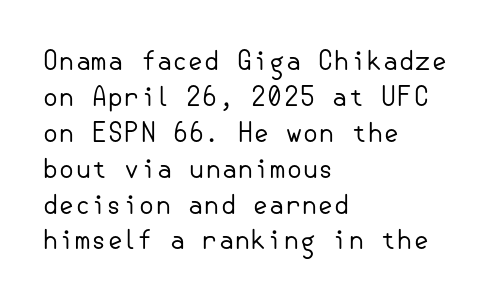
The image shows 26 px text type, upright; set left-aligned, normal line spacing (1.38x), normal letter spacing, not underlined.
